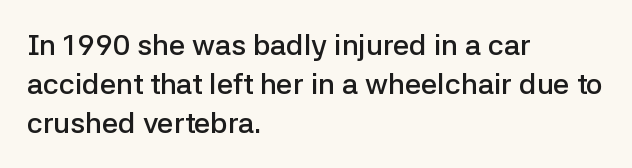
Line beginnings align vertically; line endings do not. The face used here is proportionally spaced, like ordinary book or web type. Compared with an ordinary text face, these strokes are moderately heavier — a semibold. Posture: straight, roman, zero tilt. Typographically, this falls in the sans-serif category. Any mark beneath the type? The region is blank.
